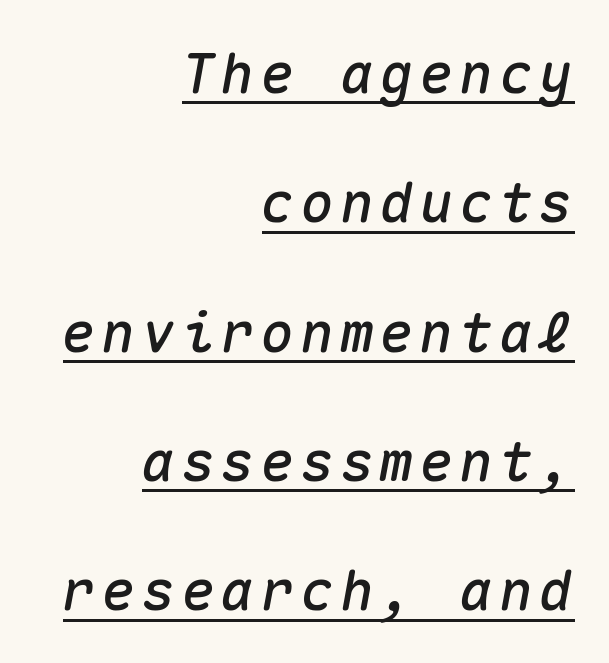
The image shows 56 px text type, italic (leaning right), monospaced; set right-aligned, loose line spacing (2.31x), underlined; medium stroke contrast and a medium x-height.
